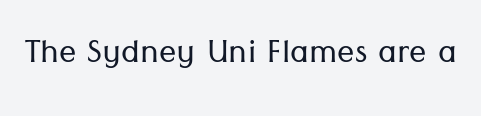
The image shows 43 px light sans-serif type, upright; set normal letter spacing, not underlined; low stroke contrast and a medium x-height.
